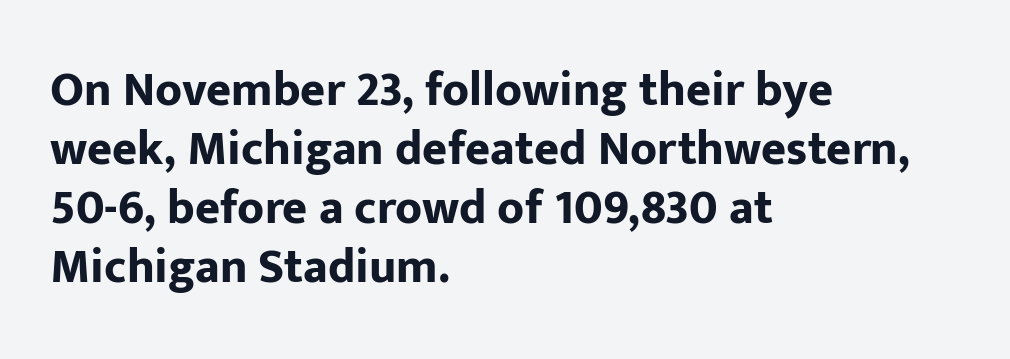
{"serif": "no", "italic": "no", "bold": "yes", "weight": "bold", "width": "normal", "stroke_contrast": "low", "x_height": "medium", "monospaced": "no", "underline": "no", "align": "left", "line_spacing_ratio": 1.23, "letter_spacing": "normal", "letter_spacing_em": 0.0, "glyph_px": 48}
